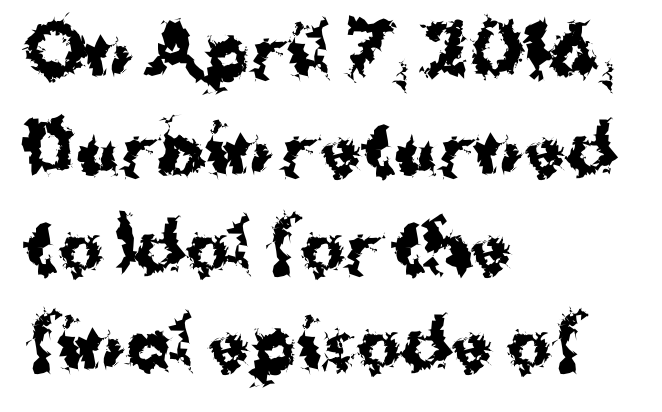
The image shows 67 px bold sans-serif type, upright; set left-aligned, normal line spacing (1.46x), normal letter spacing, not underlined; medium stroke contrast and a medium x-height.
